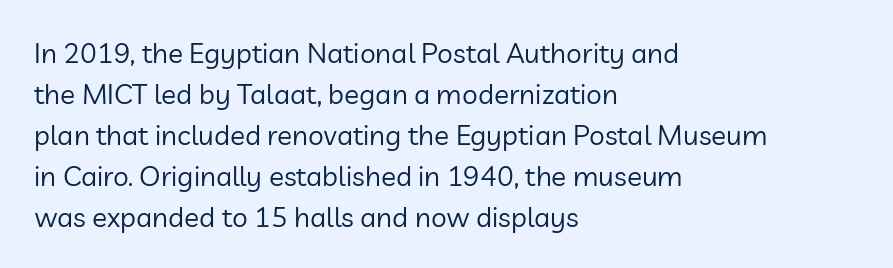
{"serif": "no", "italic": "no", "bold": "no", "weight": "regular", "width": "normal", "stroke_contrast": "low", "x_height": "medium", "monospaced": "no", "underline": "no", "align": "left", "line_spacing": "normal", "line_spacing_ratio": 1.46, "letter_spacing": "normal", "letter_spacing_em": 0.0, "glyph_px": 28}
